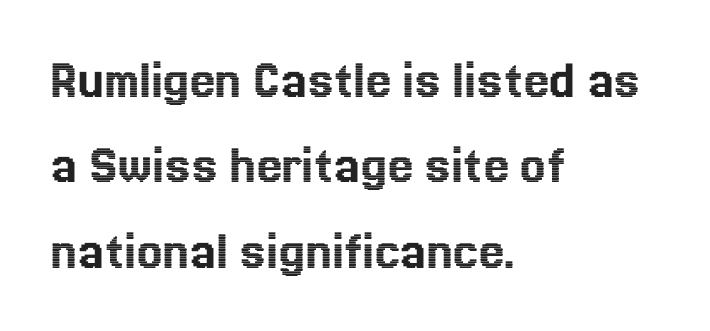
{"italic": "no", "width": "normal", "x_height": "medium", "monospaced": "no", "underline": "no", "align": "left", "line_spacing": "normal", "line_spacing_ratio": 1.5, "letter_spacing": "normal", "letter_spacing_em": 0.0, "glyph_px": 57}
